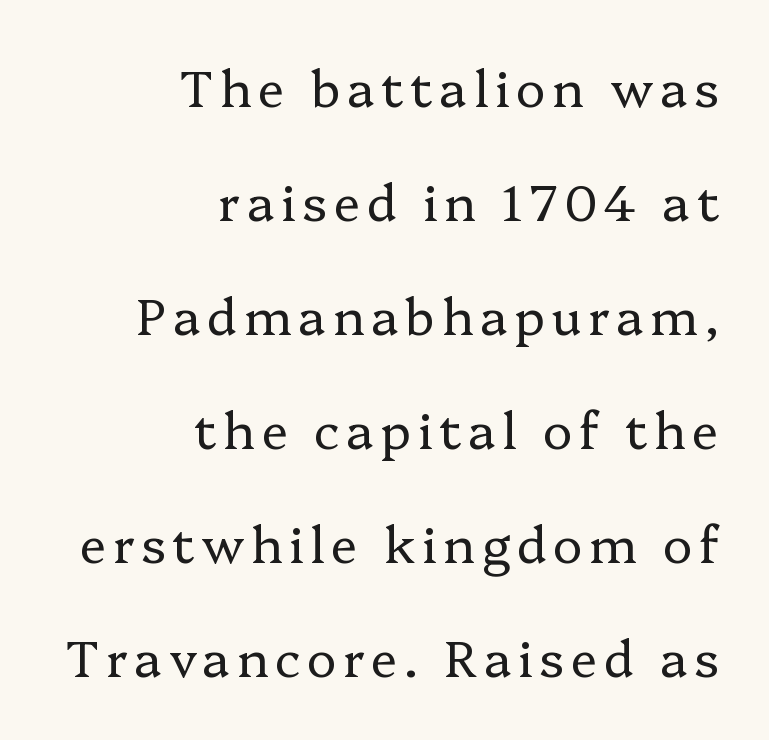
Q: Is the text bold? A: No.
Q: Is the text italic (slanted)? A: No, it is upright.
Q: Is the typeface a serif or a sans-serif typeface? A: Serif.
Q: Is the text underlined? A: No.
Q: How is the paragraph aligned? A: Right-aligned.
Q: Is the spacing between lines tight, normal or loose? A: Loose.
Q: Width (condensed, normal, or wide)? A: Normal.
Q: Stroke contrast? A: Low.
Q: x-height? A: Medium.
Q: Monospaced? A: No.
